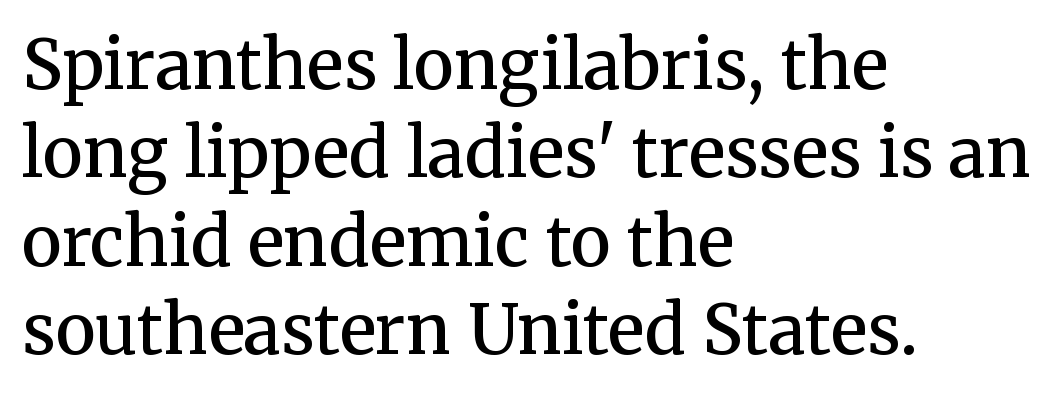
Q: Is the text bold? A: Semi-bold.
Q: Is the text italic (slanted)? A: No, it is upright.
Q: Is the typeface a serif or a sans-serif typeface? A: Serif.
Q: Is the text underlined? A: No.
Q: How is the paragraph aligned? A: Left-aligned.
Q: Is the spacing between letters normal or unusually wide? A: Normal.
Q: Is the spacing between lines tight, normal or loose? A: Normal.
Q: Width (condensed, normal, or wide)? A: Normal.
Q: Stroke contrast? A: Medium.
Q: x-height? A: Medium.
Q: Monospaced? A: No.
